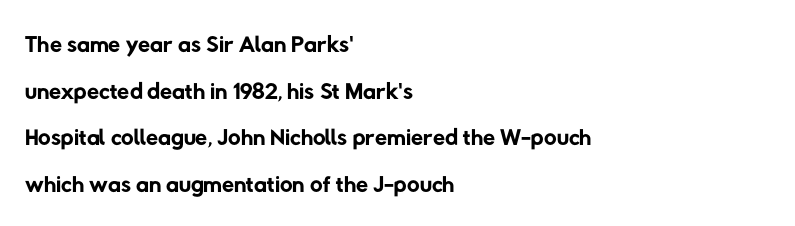
The vertical gap from one line to the next is medium. Line beginnings align vertically; line endings do not. Ink coverage per letter is moderate at most. Descenders are the only things crossing below the line. Serif or sans? Sans — the stroke terminals are bare.
